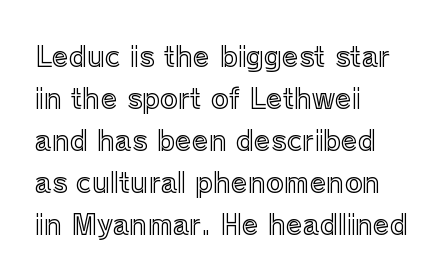
{"italic": "no", "underline": "no", "align": "left", "line_spacing": "normal", "line_spacing_ratio": 1.56, "letter_spacing": "normal", "letter_spacing_em": 0.0, "glyph_px": 27}
